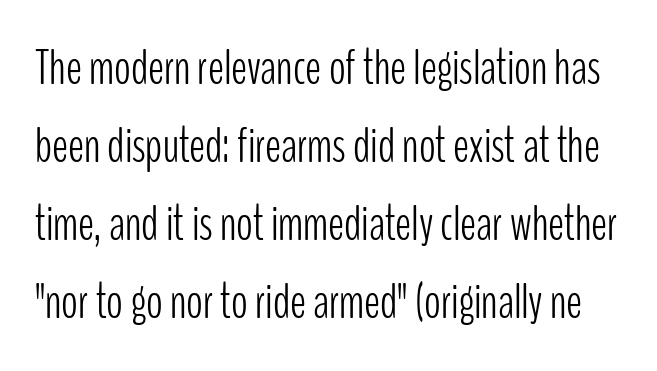
These lines are rendered in a variable-pitch font. Regarding serifs, this sample does without them. The letters stand upright; this is a roman face. No extra tracking has been applied to these lines. Stems and bowls with no extra thickness — not bold.
